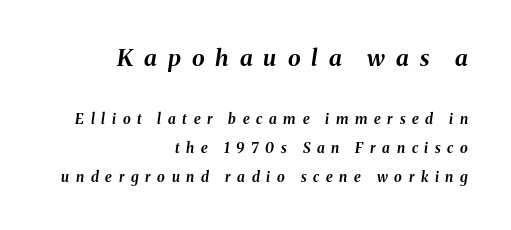
{"italic": "yes", "lean": "right", "slant_degrees": 8, "bold": "yes", "underline": "no", "align": "right", "line_spacing": "loose", "line_spacing_ratio": 2.1, "letter_spacing": "wide", "letter_spacing_em": 0.48, "larger_block": "first", "size_ratio": 1.64, "glyph_px": 23}
